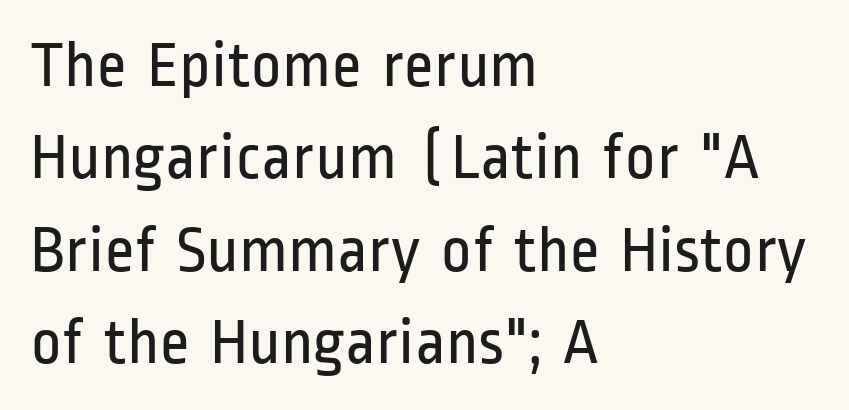
Q: Is the text bold? A: No.
Q: Is the text italic (slanted)? A: No, it is upright.
Q: Is the typeface a serif or a sans-serif typeface? A: Sans-serif.
Q: Is the text underlined? A: No.
Q: How is the paragraph aligned? A: Left-aligned.
Q: Is the spacing between letters normal or unusually wide? A: Normal.
Q: Is the spacing between lines tight, normal or loose? A: Normal.
Q: Width (condensed, normal, or wide)? A: Condensed.
Q: Stroke contrast? A: Low.
Q: x-height? A: Medium.
Q: Monospaced? A: No.
